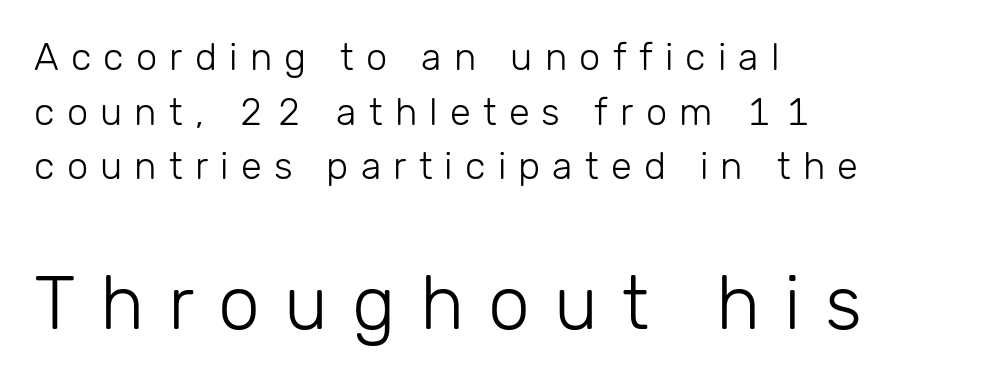
Letterform terminals end flat and unadorned throughout the passage. No heavy texture on the line: the type isn't bold. The axis of the letterforms is exactly vertical. Caption: upper text group reduced, lower text group enlarged.
